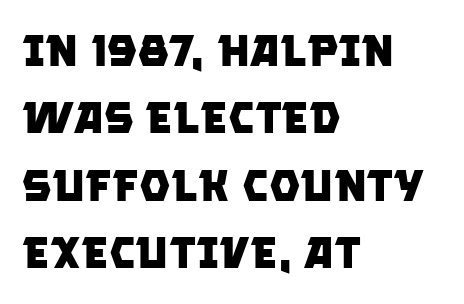
{"serif": "no", "bold": "yes", "weight": "heavy", "width": "normal", "stroke_contrast": "low", "x_height": "large", "monospaced": "no", "underline": "no", "align": "left", "line_spacing": "normal", "line_spacing_ratio": 1.53, "letter_spacing": "normal", "letter_spacing_em": 0.0, "glyph_px": 44}
